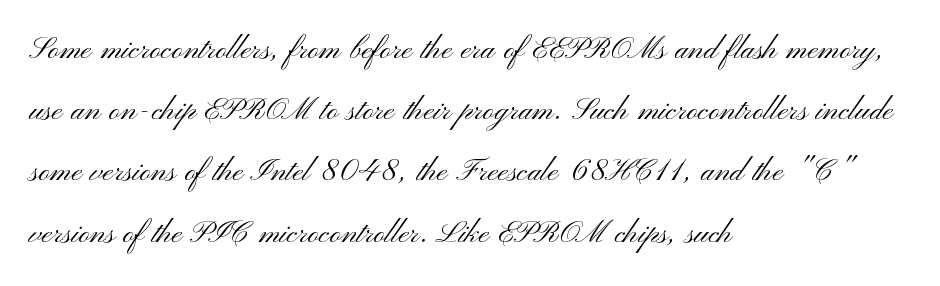
The image shows 39 px light, wide sans-serif type; set left-aligned, normal line spacing (1.57x), normal letter spacing, not underlined; medium stroke contrast and a small x-height.
